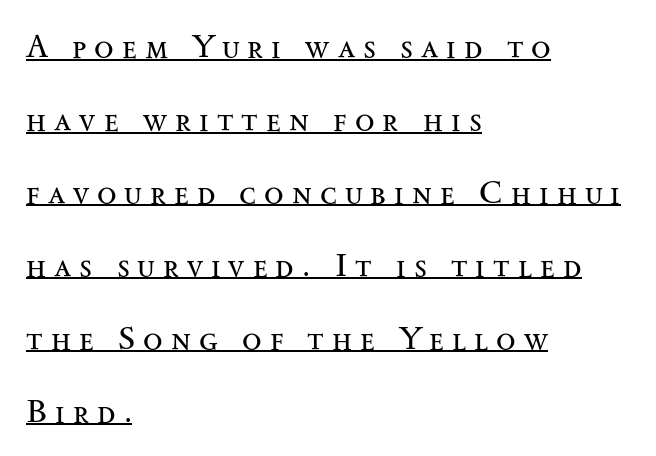
{"serif": "yes", "italic": "no", "bold": "no", "weight": "regular", "width": "wide", "stroke_contrast": "medium", "x_height": "small", "monospaced": "no", "underline": "yes", "align": "left", "line_spacing": "loose", "line_spacing_ratio": 2.28, "letter_spacing": "wide", "letter_spacing_em": 0.25, "glyph_px": 32}
